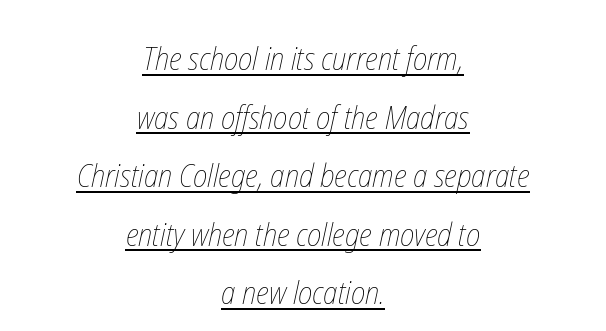
Q: Is the text bold? A: No.
Q: Is the text underlined? A: Yes.
Q: How is the paragraph aligned? A: Centered.
Q: Is the spacing between letters normal or unusually wide? A: Normal.
Q: Width (condensed, normal, or wide)? A: Condensed.
Q: Stroke contrast? A: Low.
Q: x-height? A: Medium.
Q: Monospaced? A: No.
